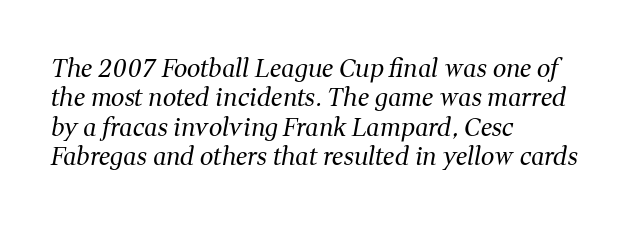
Characters are canted at an angle relative to the baseline's perpendicular. This rendering leaves character spacing at its baseline value. The space beneath each line is pristine and unruled. Teacher's note: observe the even left margin — that is flush-left alignment. The strokes carry an ordinary text weight at most.
